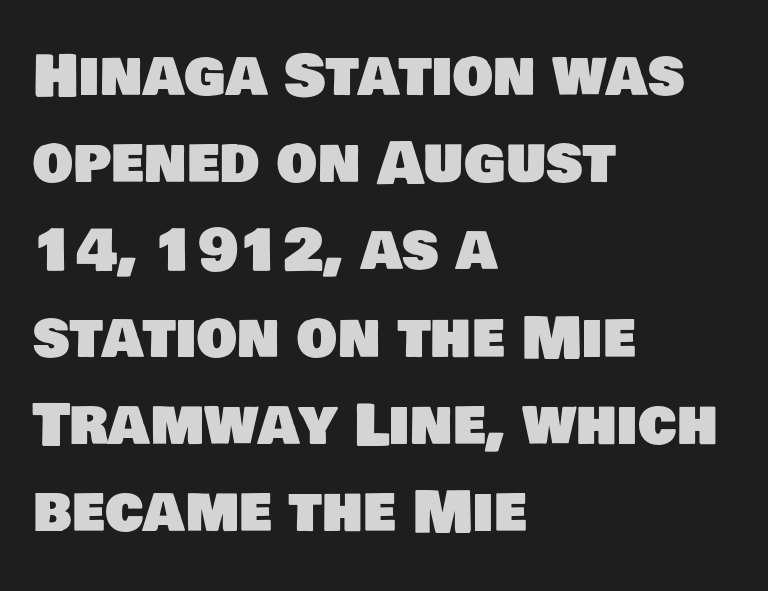
Words float on clear page, feet unadorned. In terms of leading, this rendering sits right in the middle. The passage shown has conventional tracking throughout. Type style note: lacks serifs. A classic flush-left, rag-right setting is used for this passage. Do the characters align in a grid? No, the font is proportional.
